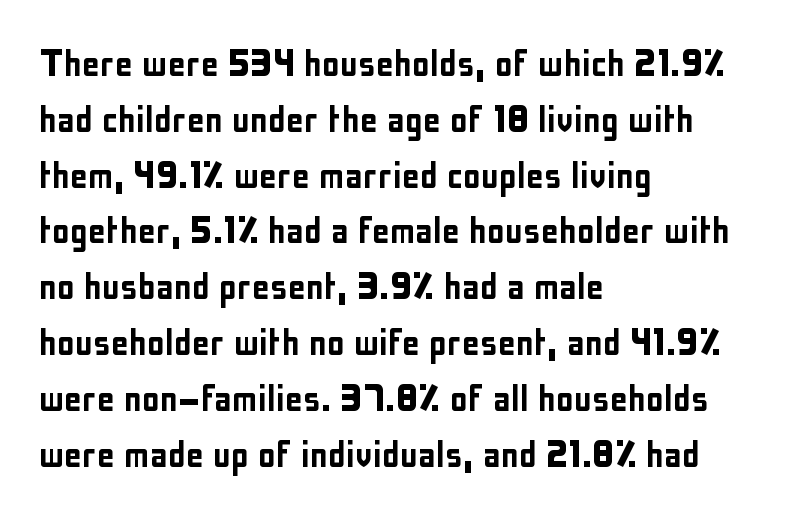
The image shows 45 px condensed sans-serif type, upright; set left-aligned, line spacing 1.24x, normal letter spacing, not underlined; low stroke contrast and a medium x-height.
